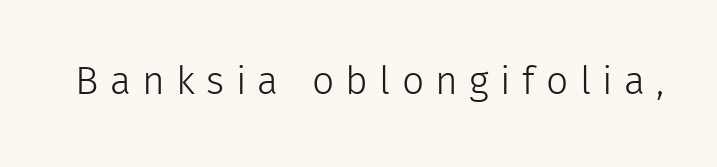
The image shows 39 px light sans-serif type, upright; set unusually wide letter spacing (+0.29 em), not underlined; a medium x-height.
